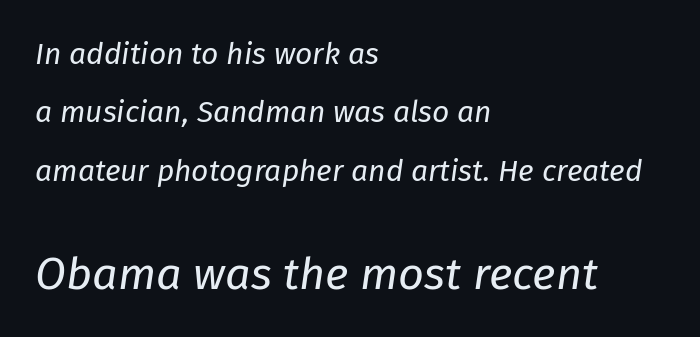
Q: Is the text bold? A: No.
Q: Is the text italic (slanted)? A: Yes, it leans right by about 8 degrees.
Q: Is the text underlined? A: No.
Q: How is the paragraph aligned? A: Left-aligned.
Q: Is the spacing between letters normal or unusually wide? A: Normal.
Q: Is the spacing between lines tight, normal or loose? A: Loose.
Q: Which block of text is set in a larger size, the first (top) or the second (bottom)? A: The second (bottom) one.
Q: Width (condensed, normal, or wide)? A: Normal.
Q: Stroke contrast? A: Low.
Q: x-height? A: Medium.
Q: Monospaced? A: No.
